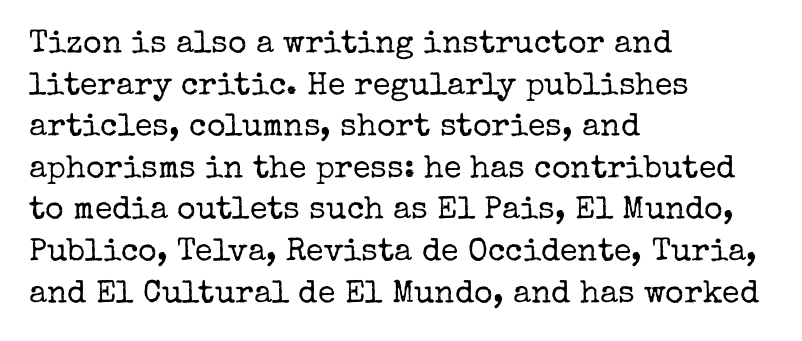
The strokes are not fattened; the text isn't bold. The letters advance in unequal steps, a hallmark of proportional type. Students, note that the glyphs here touch the page at normal intervals. The typesetter chose a ragged-right arrangement here.
